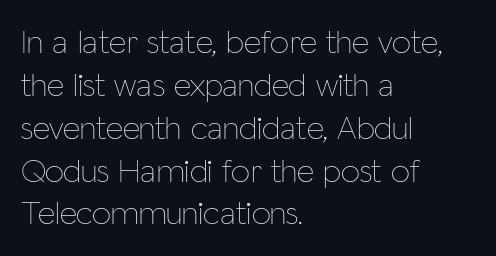
The image shows 34 px thin, condensed type, upright; set left-aligned, normal line spacing (1.26x), normal letter spacing, not underlined; low stroke contrast and a medium x-height.
